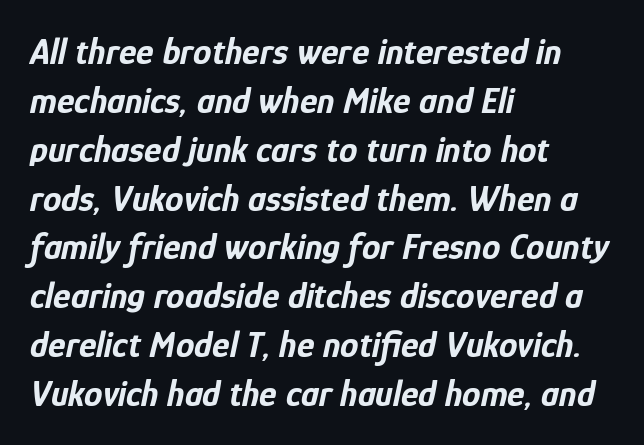
Q: Is the text bold? A: Yes.
Q: Is the text italic (slanted)? A: Yes, it leans right by about 12 degrees.
Q: Is the text underlined? A: No.
Q: How is the paragraph aligned? A: Left-aligned.
Q: Is the spacing between letters normal or unusually wide? A: Normal.
Q: Is the spacing between lines tight, normal or loose? A: Normal.
Q: Width (condensed, normal, or wide)? A: Condensed.
Q: Stroke contrast? A: Low.
Q: x-height? A: Medium.
Q: Monospaced? A: No.
